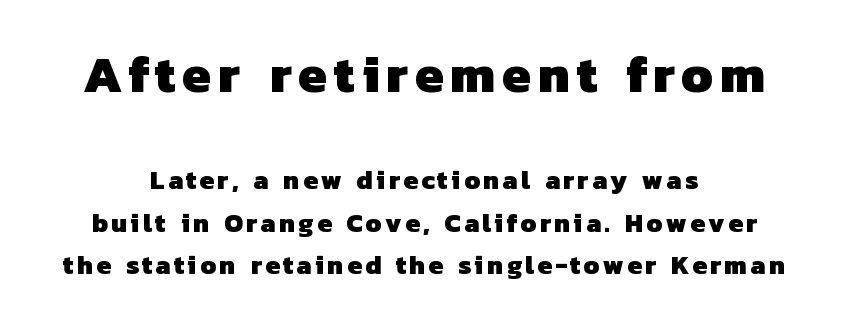
{"serif": "no", "bold": "yes", "weight": "heavy", "width": "normal", "stroke_contrast": "low", "x_height": "medium", "monospaced": "no", "underline": "no", "align": "center", "line_spacing": "normal", "line_spacing_ratio": 1.63, "larger_block": "first", "size_ratio": 2.0, "glyph_px": 52}
